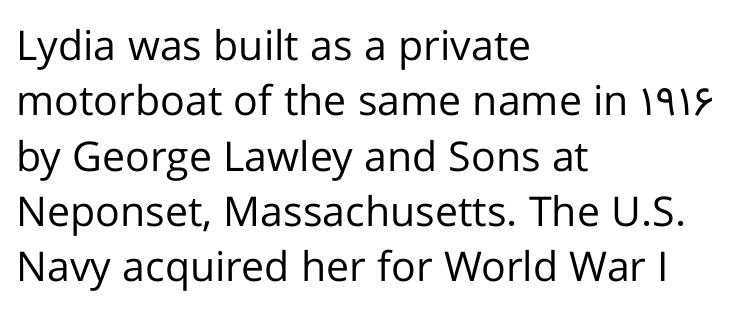
{"serif": "no", "italic": "no", "bold": "no", "weight": "regular", "width": "normal", "stroke_contrast": "low", "x_height": "medium", "monospaced": "no", "underline": "no", "align": "left", "line_spacing": "normal", "line_spacing_ratio": 1.35, "letter_spacing": "normal", "letter_spacing_em": 0.0, "glyph_px": 41}
